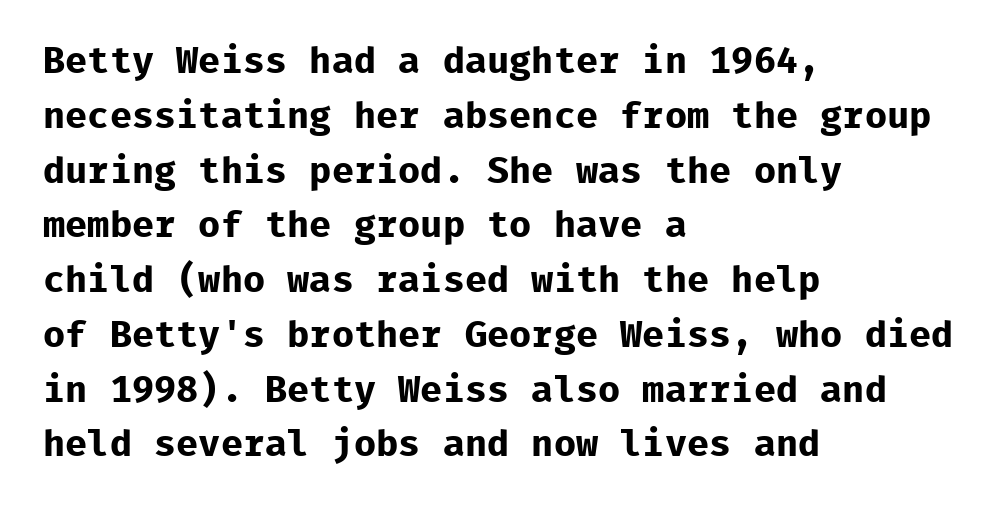
Q: Is the text bold? A: Yes.
Q: Is the text italic (slanted)? A: No, it is upright.
Q: Is the typeface a serif or a sans-serif typeface? A: Sans-serif.
Q: Is the text underlined? A: No.
Q: How is the paragraph aligned? A: Left-aligned.
Q: Is the spacing between letters normal or unusually wide? A: Normal.
Q: Is the spacing between lines tight, normal or loose? A: Normal.
Q: Width (condensed, normal, or wide)? A: Normal.
Q: Stroke contrast? A: Low.
Q: x-height? A: Medium.
Q: Monospaced? A: Yes.
